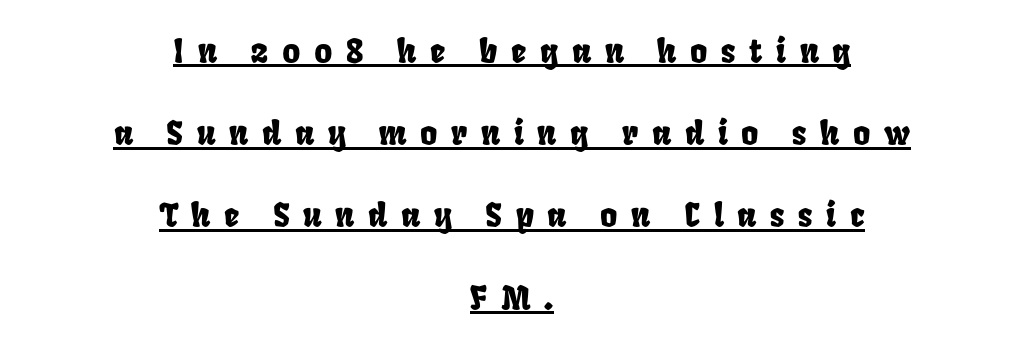
Q: Is the text underlined? A: Yes.
Q: How is the paragraph aligned? A: Centered.
Q: Is the spacing between letters normal or unusually wide? A: Unusually wide.
Q: Is the spacing between lines tight, normal or loose? A: Loose.
Q: Width (condensed, normal, or wide)? A: Condensed.
Q: Stroke contrast? A: Low.
Q: x-height? A: Large.
Q: Monospaced? A: No.
